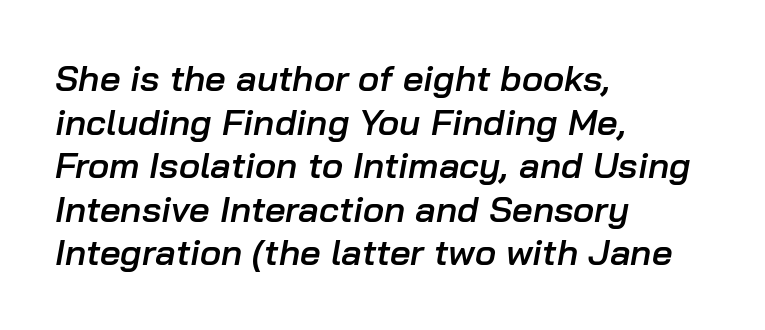
{"italic": "yes", "lean": "right", "slant_degrees": 10, "bold": "semi", "weight": "semibold", "width": "normal", "stroke_contrast": "low", "x_height": "medium", "monospaced": "no", "underline": "no", "align": "left", "line_spacing_ratio": 1.21, "letter_spacing": "normal", "letter_spacing_em": 0.0, "glyph_px": 36}
